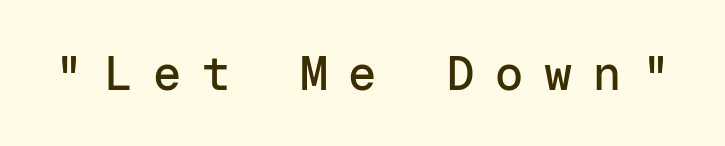
Posture: vertical. Here the glyphs are tracked loosely, breaking word shapes into spaced letters. Each letter, wide or thin by design, is forced into the same width here. The passage shown is typeset with a sans-serif family. The string is rendered with underlining switched off.
